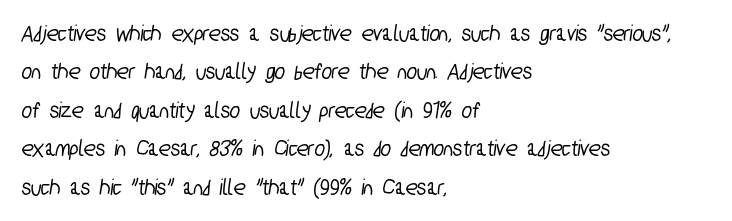
The space beneath each line is pristine and unruled. This sample is left-justified, so line endings fall wherever the words run out. Look at the tracking — it's just the regular setting, nothing added. Interline gaps are of average width in this sample.
